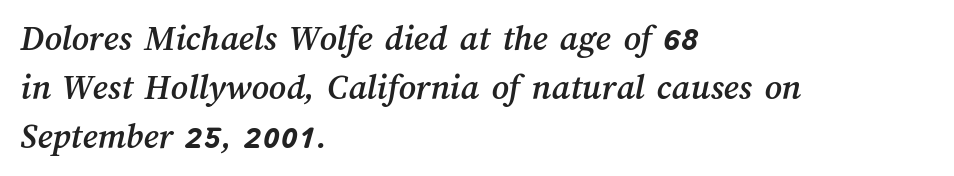
{"width": "normal", "stroke_contrast": "medium", "x_height": "medium", "monospaced": "no", "underline": "no", "align": "left", "line_spacing": "normal", "line_spacing_ratio": 1.32, "letter_spacing": "normal", "letter_spacing_em": 0.0, "glyph_px": 37}
